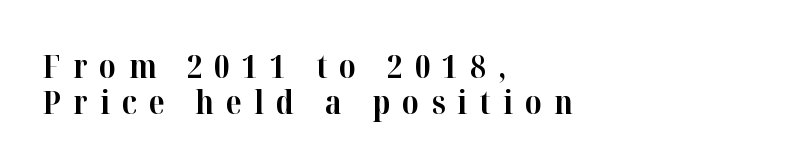
The image shows 32 px bold serif type, upright; set left-aligned, tight line spacing (1.13x), unusually wide letter spacing (+0.38 em), not underlined; high stroke contrast and a medium x-height.
